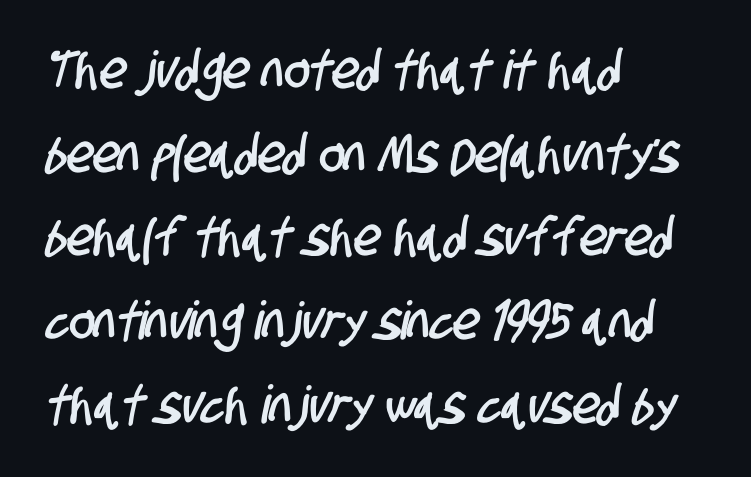
Has an underline been added? It has not. A typesetter would call this zero additional tracking. The leading is moderate, giving the passage an even texture. Note the varied advance widths — an 'i' is clearly narrower than an 'm'. Look at the bottom of the vertical strokes: they stop flat, with no serifs.
